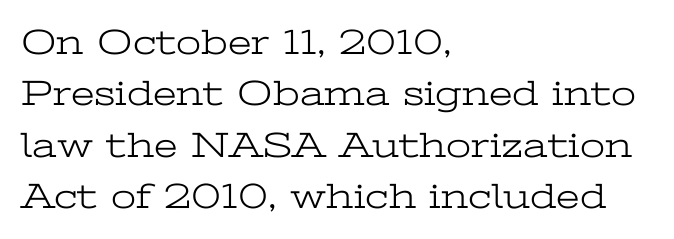
Plain, unruled lines of type. The passage is arranged the way most books set body copy — flush left. Notice how the stems are strictly vertical — no italics here. Looks like regular typesetting: each glyph gets only the width it needs. Stroke mass is kept to a normal reading level or below. What kind of face is this? One with serifs.
